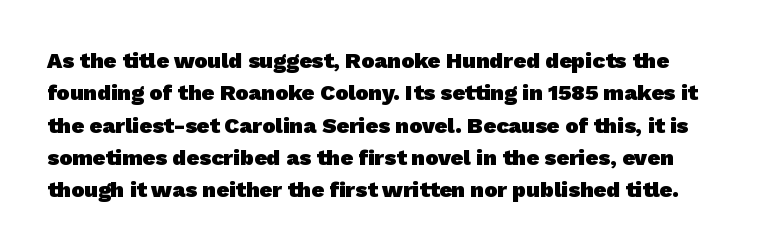
{"bold": "yes", "underline": "no", "line_spacing": "normal", "line_spacing_ratio": 1.47, "letter_spacing": "normal", "letter_spacing_em": 0.0, "glyph_px": 22}
